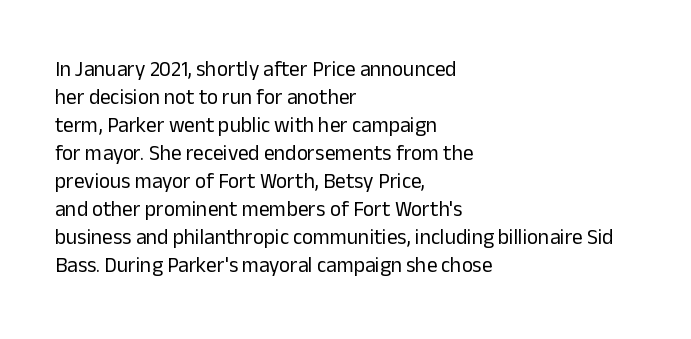
The paragraph has a hard left edge and a soft right edge. Rows of type keep a routine distance in the vertical direction. The letters sit at their default tracking, neither squeezed nor spread. Posture: vertical.
